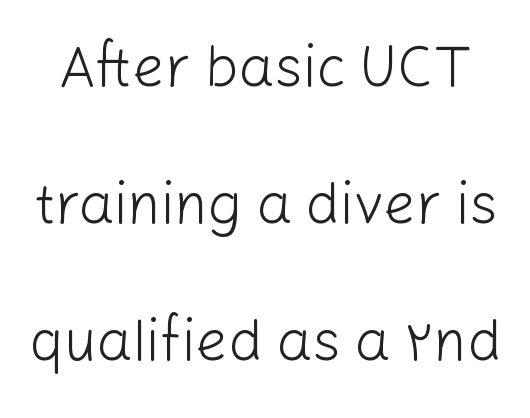
The specimen reads as upright at a glance. The passage shown is typed in a proportional face where columns would drift. Letter spacing: default. What kind of face is this? One without serifs — a sans.
